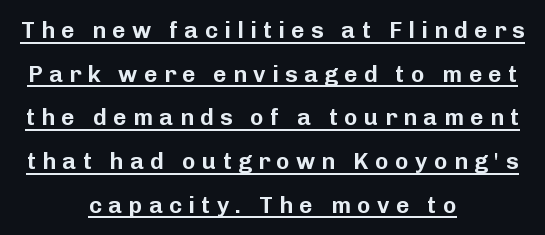
{"italic": "no", "underline": "yes", "align": "center", "line_spacing": "loose", "line_spacing_ratio": 1.9, "letter_spacing": "wide", "letter_spacing_em": 0.28, "glyph_px": 23}
